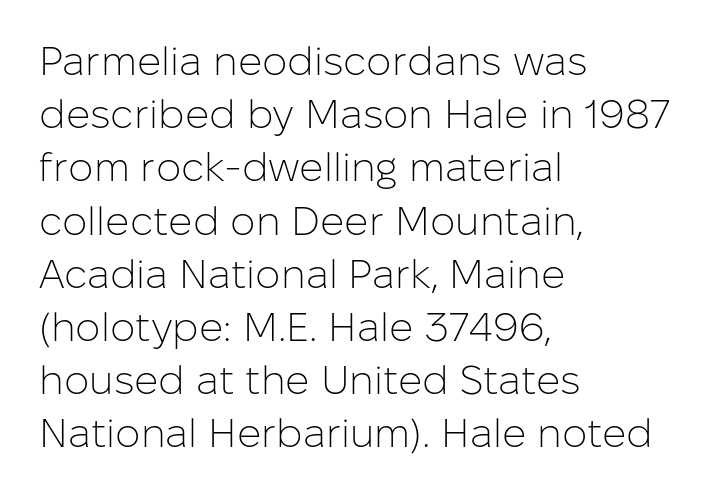
{"serif": "no", "italic": "no", "bold": "no", "weight": "light", "width": "normal", "stroke_contrast": "low", "x_height": "medium", "monospaced": "no", "underline": "no", "align": "left", "line_spacing": "normal", "line_spacing_ratio": 1.33, "letter_spacing": "normal", "letter_spacing_em": 0.0, "glyph_px": 40}
